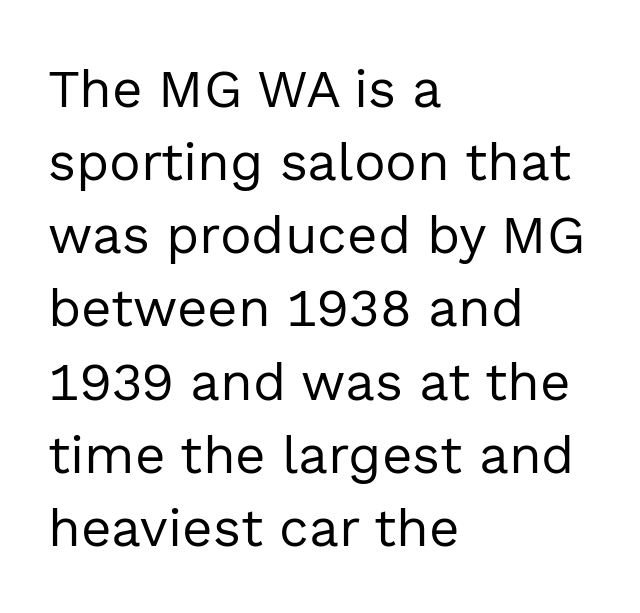
The image shows 53 px regular-weight sans-serif type, upright; set left-aligned, normal line spacing (1.38x), normal letter spacing, not underlined; a medium x-height.
